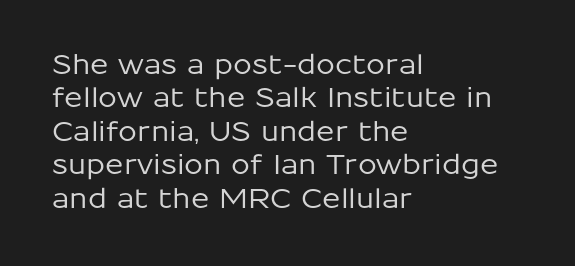
Q: Is the text italic (slanted)? A: No, it is upright.
Q: Is the text underlined? A: No.
Q: How is the paragraph aligned? A: Left-aligned.
Q: Is the spacing between letters normal or unusually wide? A: Normal.
